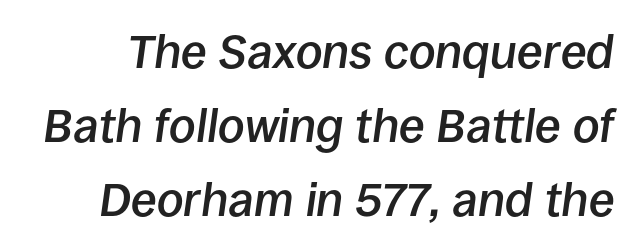
The whole block is typeset with a tilt. There is no visible air inserted between adjacent glyphs. This is moderately heavy type, rendered in semibold. Compared with typical paragraphs, the rows here are spaced about the same. Here the designer chose a conventional face with non-uniform glyph widths.
